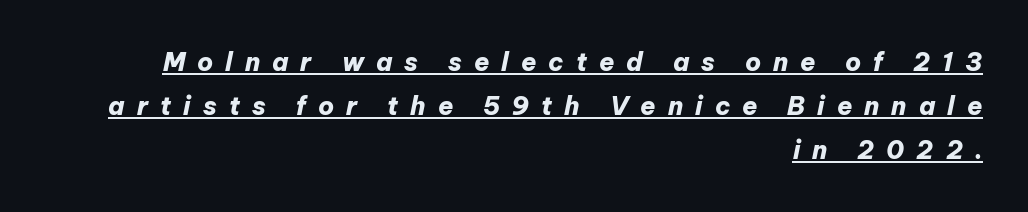
Q: Is the text bold? A: Yes.
Q: Is the text italic (slanted)? A: Yes, it leans right by about 12 degrees.
Q: Is the text underlined? A: Yes.
Q: How is the paragraph aligned? A: Right-aligned.
Q: Is the spacing between letters normal or unusually wide? A: Unusually wide.
